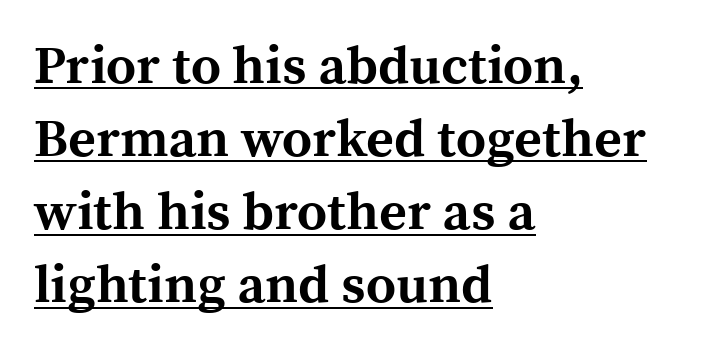
Default kerning and tracking; the words read as compact shapes. The rendering shows small feet on the letterforms — a serif design. The lines are quadded left. Descenders here cross a horizontal rule under the line. Typesetter's note: full bold, strokes at maximum text heaviness. Italic: no, the glyphs are upright roman.
